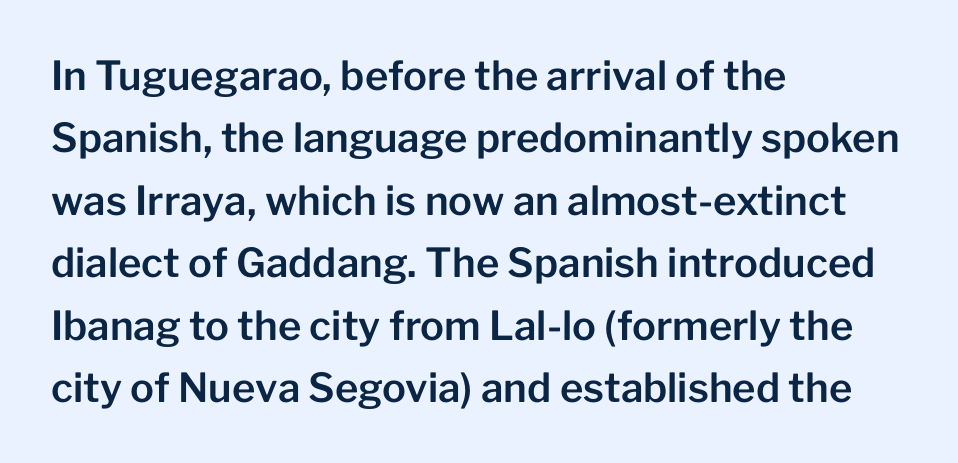
{"serif": "no", "italic": "no", "width": "normal", "stroke_contrast": "low", "x_height": "medium", "monospaced": "no", "underline": "no", "align": "left", "line_spacing": "normal", "line_spacing_ratio": 1.56, "letter_spacing": "normal", "letter_spacing_em": 0.0, "glyph_px": 40}
